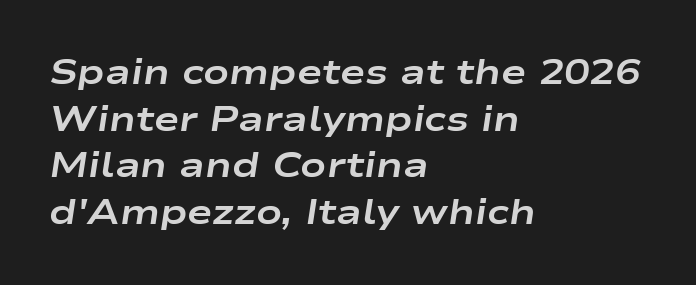
The image shows 34 px bold, wide type, italic (leaning right); set left-aligned, normal line spacing (1.37x), normal letter spacing, not underlined; low stroke contrast and a medium x-height.
